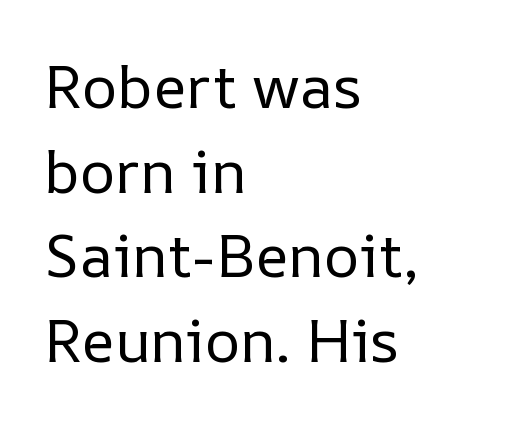
The image shows 60 px regular-weight type, upright; set left-aligned, normal line spacing (1.41x), normal letter spacing, not underlined; low stroke contrast and a medium x-height.
